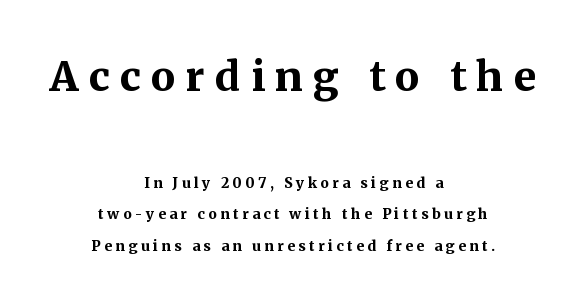
Q: Is the text bold? A: Yes.
Q: Is the text italic (slanted)? A: No, it is upright.
Q: Is the typeface a serif or a sans-serif typeface? A: Serif.
Q: Is the text underlined? A: No.
Q: How is the paragraph aligned? A: Centered.
Q: Is the spacing between letters normal or unusually wide? A: Unusually wide.
Q: Is the spacing between lines tight, normal or loose? A: Loose.
Q: Which block of text is set in a larger size, the first (top) or the second (bottom)? A: The first (top) one.
Q: Width (condensed, normal, or wide)? A: Normal.
Q: Stroke contrast? A: Medium.
Q: x-height? A: Medium.
Q: Monospaced? A: No.
